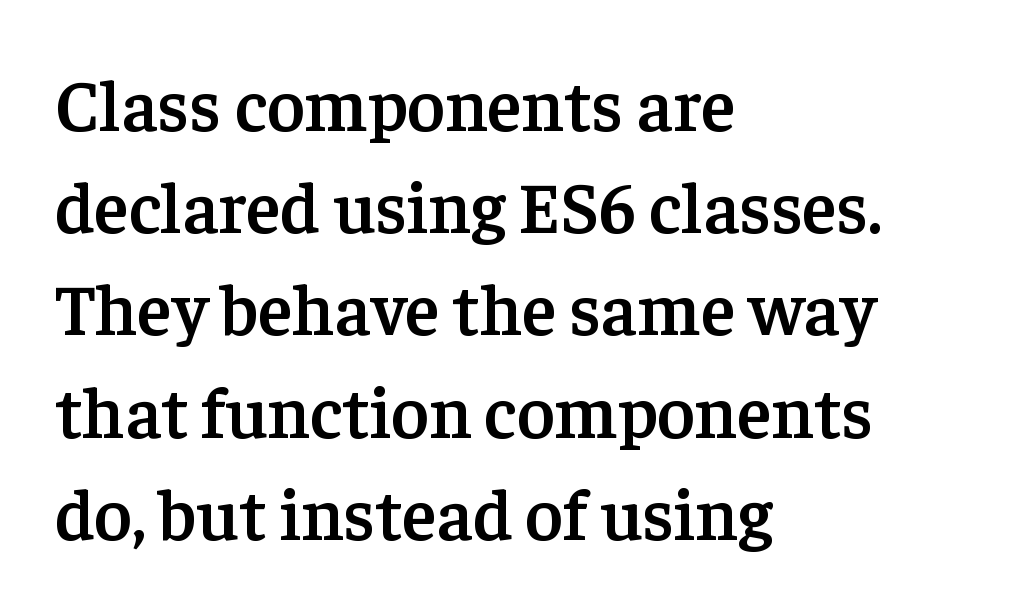
The image shows 72 px semibold serif type, upright; set left-aligned, normal line spacing (1.42x), normal letter spacing, not underlined; low stroke contrast and a medium x-height.
